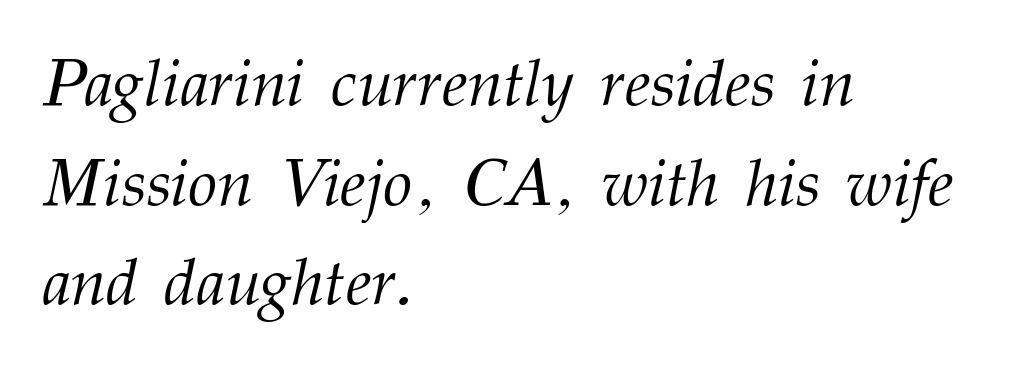
The image shows 66 px light serif type, italic (leaning right); set left-aligned, normal line spacing (1.51x), normal letter spacing, not underlined; medium stroke contrast and a medium x-height.
